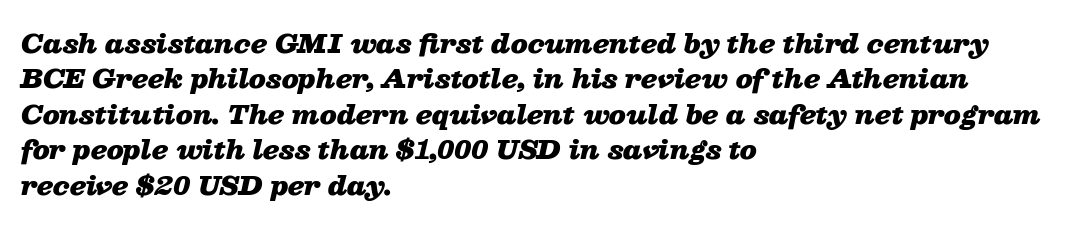
Q: Is the text bold? A: Yes.
Q: Is the text italic (slanted)? A: Yes, it leans right by about 13 degrees.
Q: Is the text underlined? A: No.
Q: How is the paragraph aligned? A: Left-aligned.
Q: Is the spacing between letters normal or unusually wide? A: Normal.
Q: Is the spacing between lines tight, normal or loose? A: Normal.
